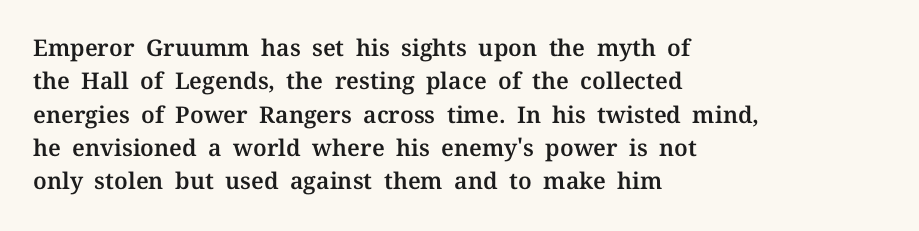
The image shows 23 px text type, upright; set left-aligned, normal line spacing (1.45x), normal letter spacing, not underlined.
